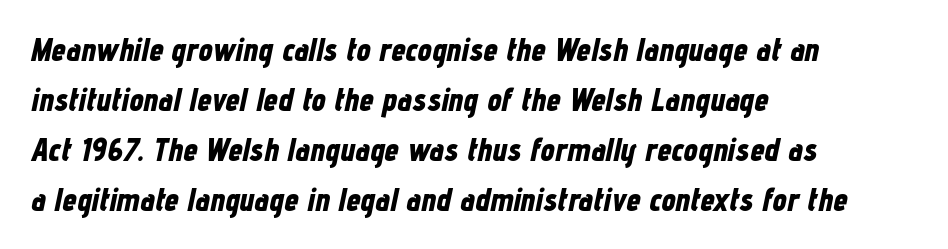
Q: Is the text bold? A: Yes.
Q: Is the text italic (slanted)? A: Yes, it leans right by about 12 degrees.
Q: Is the text underlined? A: No.
Q: How is the paragraph aligned? A: Left-aligned.
Q: Is the spacing between letters normal or unusually wide? A: Normal.
Q: Is the spacing between lines tight, normal or loose? A: Normal.
Q: Width (condensed, normal, or wide)? A: Condensed.
Q: Stroke contrast? A: Low.
Q: x-height? A: Medium.
Q: Monospaced? A: No.
